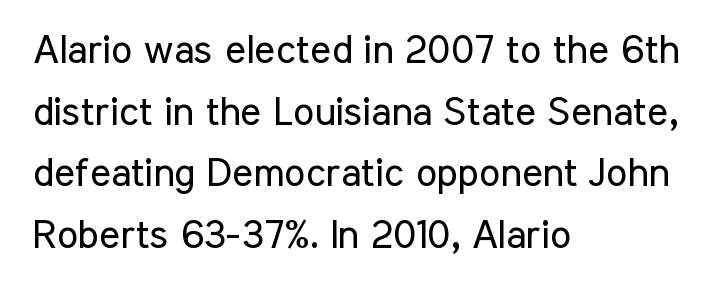
Q: Is the text bold? A: No.
Q: Is the text italic (slanted)? A: No, it is upright.
Q: Is the typeface a serif or a sans-serif typeface? A: Sans-serif.
Q: Is the text underlined? A: No.
Q: How is the paragraph aligned? A: Left-aligned.
Q: Is the spacing between letters normal or unusually wide? A: Normal.
Q: Is the spacing between lines tight, normal or loose? A: Normal.
Q: Width (condensed, normal, or wide)? A: Condensed.
Q: Stroke contrast? A: Low.
Q: x-height? A: Medium.
Q: Monospaced? A: No.
